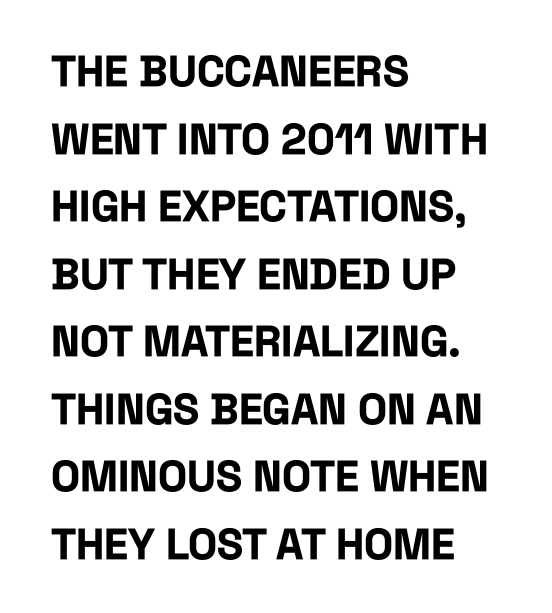
Q: Is the text bold? A: Yes.
Q: Is the text italic (slanted)? A: No, it is upright.
Q: Is the typeface a serif or a sans-serif typeface? A: Sans-serif.
Q: Is the text underlined? A: No.
Q: How is the paragraph aligned? A: Left-aligned.
Q: Is the spacing between letters normal or unusually wide? A: Normal.
Q: Is the spacing between lines tight, normal or loose? A: Normal.
Q: Width (condensed, normal, or wide)? A: Condensed.
Q: Stroke contrast? A: Low.
Q: x-height? A: Large.
Q: Monospaced? A: No.
